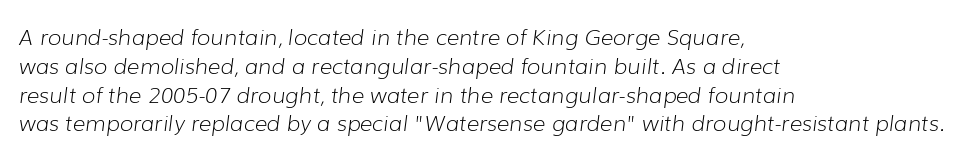
{"italic": "yes", "lean": "right", "slant_degrees": 7, "bold": "no", "underline": "no", "align": "left", "line_spacing": "normal", "line_spacing_ratio": 1.31, "letter_spacing": "normal", "letter_spacing_em": 0.0, "glyph_px": 22}
